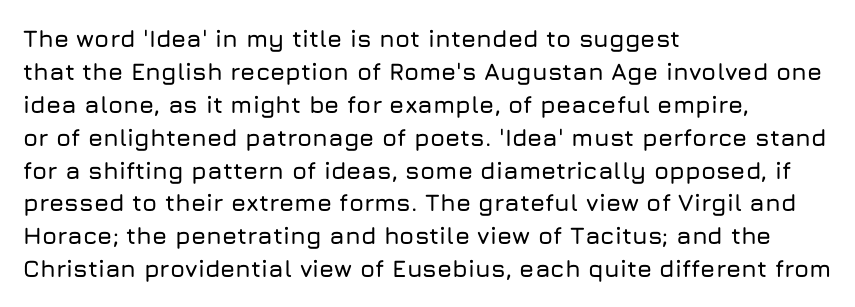
{"italic": "no", "underline": "no", "align": "left", "line_spacing": "normal", "line_spacing_ratio": 1.37, "letter_spacing": "normal", "letter_spacing_em": 0.0, "glyph_px": 24}
